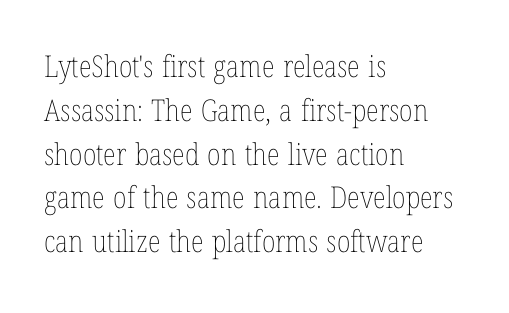
Q: Is the text bold? A: No.
Q: Is the text italic (slanted)? A: No, it is upright.
Q: Is the text underlined? A: No.
Q: How is the paragraph aligned? A: Left-aligned.
Q: Is the spacing between letters normal or unusually wide? A: Normal.
Q: Is the spacing between lines tight, normal or loose? A: Normal.
Q: Width (condensed, normal, or wide)? A: Condensed.
Q: Stroke contrast? A: Low.
Q: x-height? A: Medium.
Q: Monospaced? A: No.
